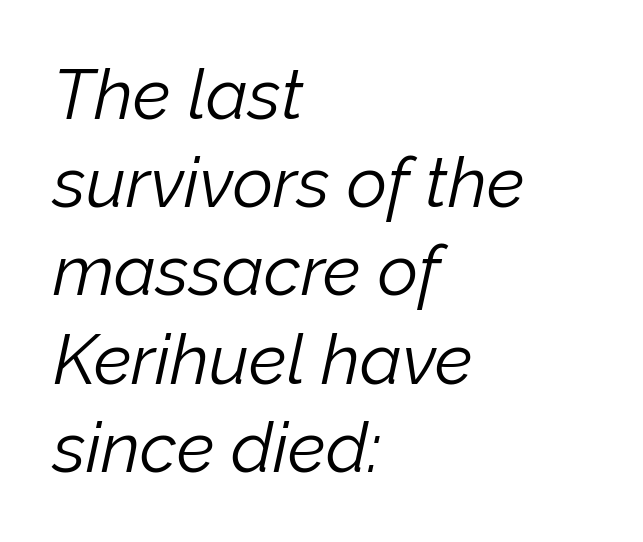
Q: Is the text bold? A: No.
Q: Is the text italic (slanted)? A: Yes, it leans right by about 12 degrees.
Q: Is the text underlined? A: No.
Q: How is the paragraph aligned? A: Left-aligned.
Q: Is the spacing between letters normal or unusually wide? A: Normal.
Q: Is the spacing between lines tight, normal or loose? A: Normal.
Q: Width (condensed, normal, or wide)? A: Normal.
Q: Stroke contrast? A: Low.
Q: x-height? A: Medium.
Q: Monospaced? A: No.
